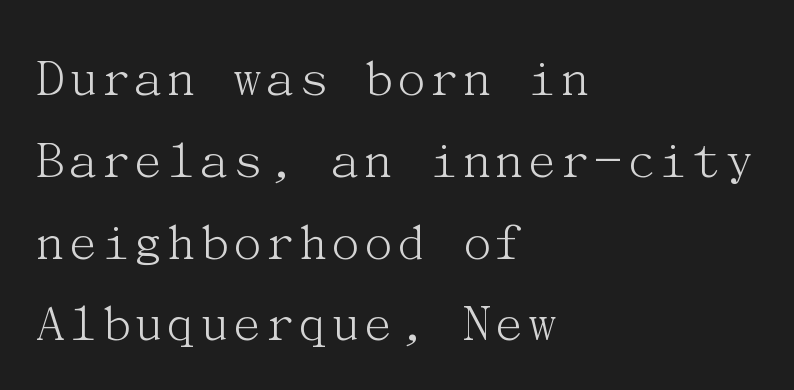
Q: Is the text bold? A: No.
Q: Is the text italic (slanted)? A: No, it is upright.
Q: Is the typeface a serif or a sans-serif typeface? A: Serif.
Q: Is the text underlined? A: No.
Q: How is the paragraph aligned? A: Left-aligned.
Q: Is the spacing between letters normal or unusually wide? A: Normal.
Q: Is the spacing between lines tight, normal or loose? A: Normal.
Q: Width (condensed, normal, or wide)? A: Normal.
Q: Stroke contrast? A: Medium.
Q: x-height? A: Medium.
